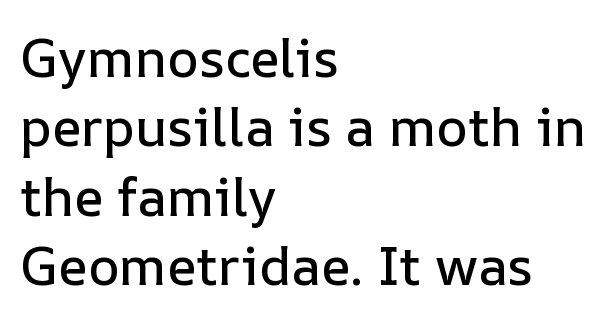
The image shows 53 px text type, upright; set left-aligned, normal line spacing (1.31x), normal letter spacing, not underlined; low stroke contrast and a medium x-height.
